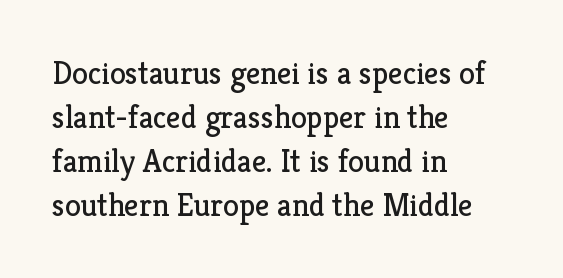
The image shows 32 px regular-weight serif type, upright; set left-aligned, normal line spacing (1.37x), normal letter spacing, not underlined; low stroke contrast and a medium x-height.
